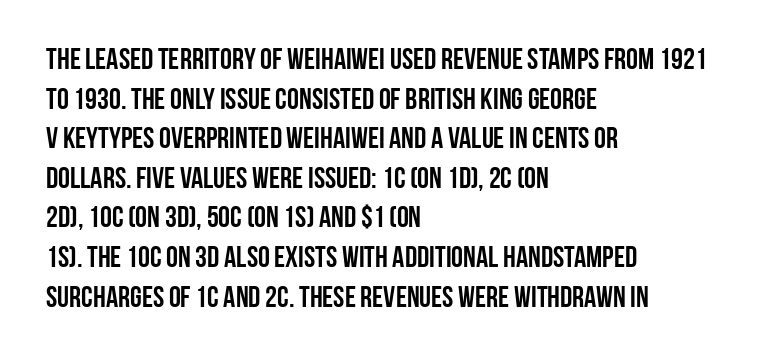
The image shows 30 px condensed sans-serif type, upright; set left-aligned, normal line spacing (1.32x), normal letter spacing, not underlined; low stroke contrast and a large x-height.
